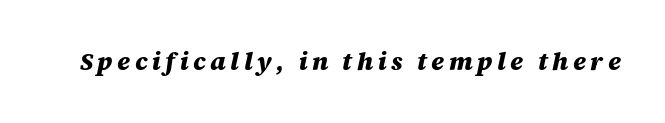
{"italic": "yes", "lean": "right", "slant_degrees": 12, "bold": "yes", "underline": "no", "glyph_px": 25}
